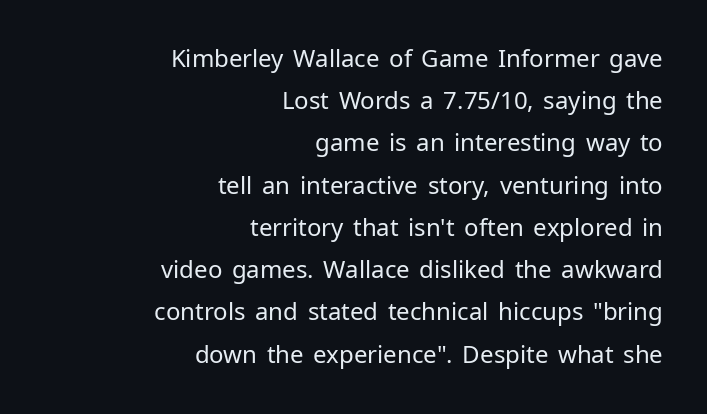
Q: Is the text bold? A: No.
Q: Is the text italic (slanted)? A: No, it is upright.
Q: Is the text underlined? A: No.
Q: How is the paragraph aligned? A: Right-aligned.
Q: Is the spacing between letters normal or unusually wide? A: Normal.
